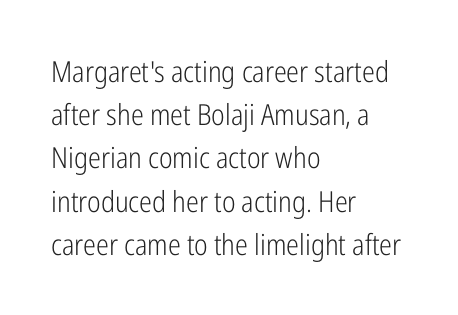
Q: Is the text bold? A: No.
Q: Is the text italic (slanted)? A: No, it is upright.
Q: Is the typeface a serif or a sans-serif typeface? A: Sans-serif.
Q: Is the text underlined? A: No.
Q: How is the paragraph aligned? A: Left-aligned.
Q: Is the spacing between letters normal or unusually wide? A: Normal.
Q: Is the spacing between lines tight, normal or loose? A: Normal.
Q: Width (condensed, normal, or wide)? A: Condensed.
Q: Stroke contrast? A: Low.
Q: x-height? A: Medium.
Q: Monospaced? A: No.
